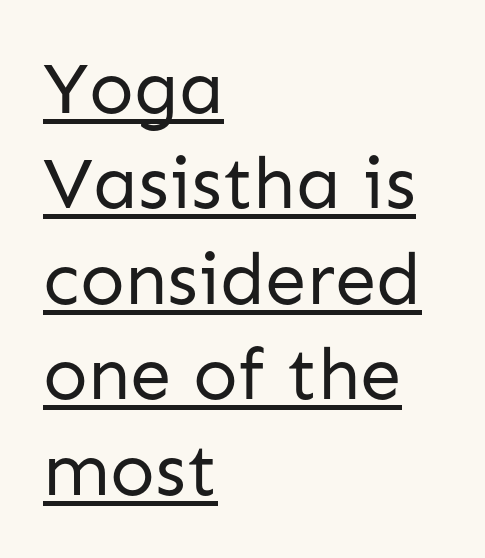
{"serif": "no", "italic": "no", "bold": "no", "weight": "regular", "width": "normal", "stroke_contrast": "low", "x_height": "medium", "monospaced": "no", "underline": "yes", "align": "left", "line_spacing": "normal", "line_spacing_ratio": 1.29, "letter_spacing": "normal", "letter_spacing_em": 0.0, "glyph_px": 74}
